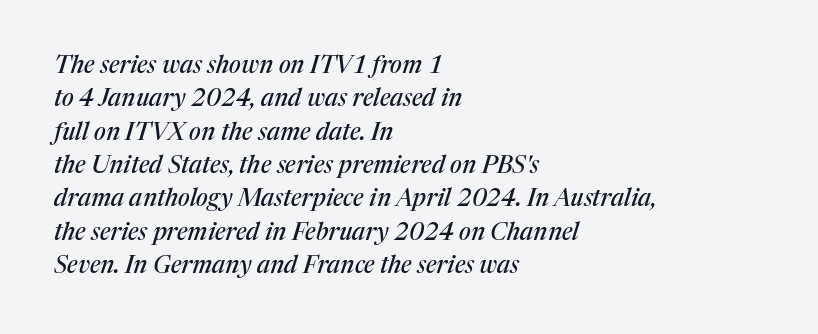
The image shows 24 px text type, italic (leaning right); set left-aligned, normal line spacing (1.39x), normal letter spacing, not underlined.
